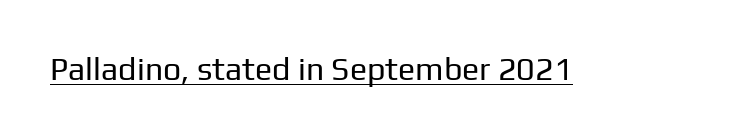
Has an underline been added? It has. I'd call this a sans setting — the letters go barefoot. No italicization has been applied; the sample stays upright. The typesetting does not lean heavy: it is not bold. You could call the tracking neutral — neither tight nor loose.
